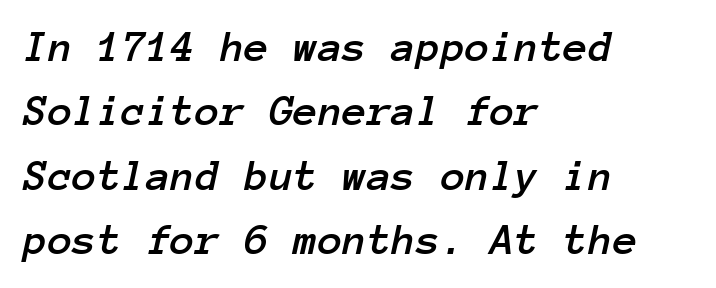
Q: Is the text italic (slanted)? A: Yes, it leans right by about 12 degrees.
Q: Is the text underlined? A: No.
Q: How is the paragraph aligned? A: Left-aligned.
Q: Is the spacing between letters normal or unusually wide? A: Normal.
Q: Is the spacing between lines tight, normal or loose? A: Normal.
Q: Width (condensed, normal, or wide)? A: Normal.
Q: Stroke contrast? A: Low.
Q: x-height? A: Medium.
Q: Monospaced? A: Yes.
